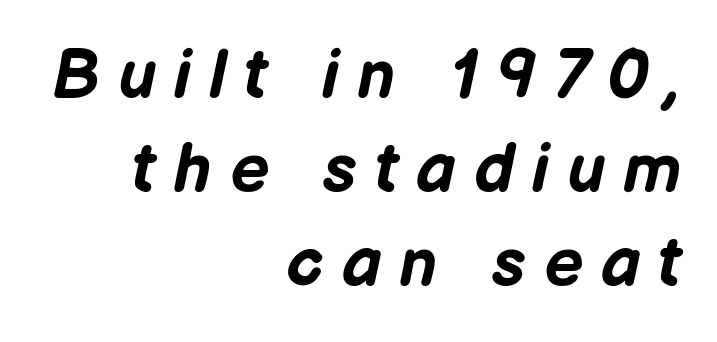
Q: Is the text bold? A: Yes.
Q: Is the text italic (slanted)? A: Yes, it leans right by about 12 degrees.
Q: Is the text underlined? A: No.
Q: How is the paragraph aligned? A: Right-aligned.
Q: Is the spacing between letters normal or unusually wide? A: Unusually wide.
Q: Is the spacing between lines tight, normal or loose? A: Normal.
Q: Width (condensed, normal, or wide)? A: Normal.
Q: Stroke contrast? A: Low.
Q: x-height? A: Medium.
Q: Monospaced? A: No.
